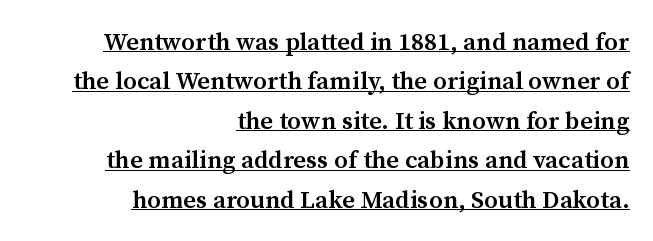
{"italic": "no", "bold": "semi", "underline": "yes", "align": "right", "line_spacing": "normal", "line_spacing_ratio": 1.58, "letter_spacing": "normal", "letter_spacing_em": 0.0, "glyph_px": 25}
